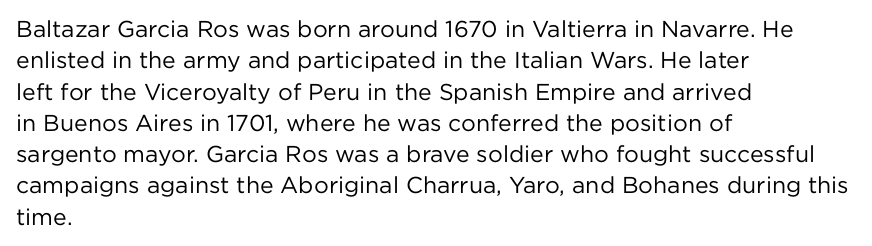
Q: Is the text bold? A: No.
Q: Is the text italic (slanted)? A: No, it is upright.
Q: Is the text underlined? A: No.
Q: How is the paragraph aligned? A: Left-aligned.
Q: Is the spacing between letters normal or unusually wide? A: Normal.
Q: Is the spacing between lines tight, normal or loose? A: Normal.
